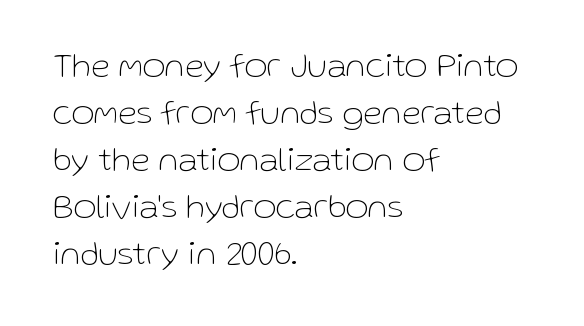
Short note: letters normally spaced. Do the letters lean? They stand straight. Think of a printed novel: that variable character pitch is what you see here. This block has exactly the height ordinary leading produces.
